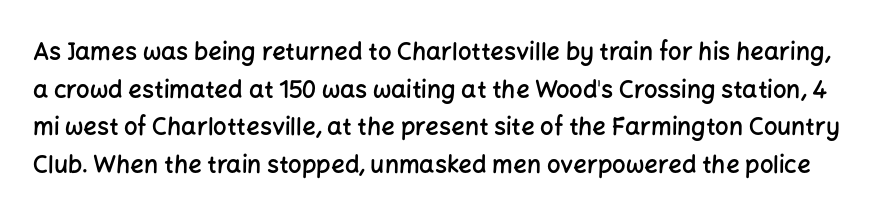
The image shows 24 px text type, upright; set normal line spacing (1.57x), normal letter spacing, not underlined.
